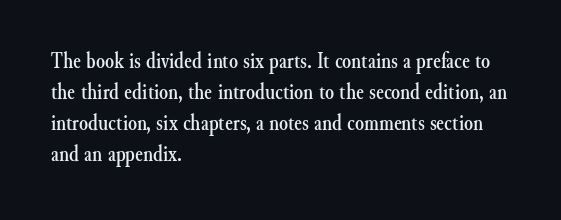
The image shows 23 px text type, upright; set left-aligned, normal line spacing (1.35x), normal letter spacing, not underlined.
